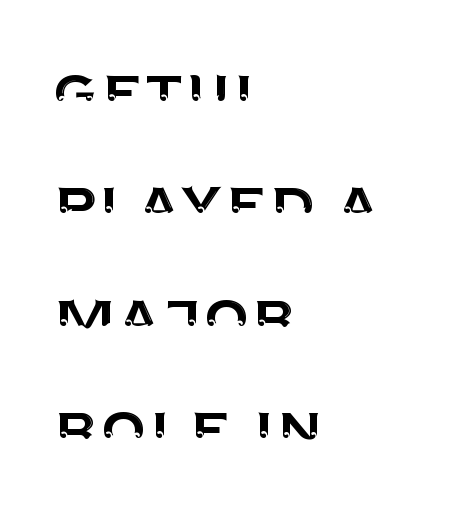
{"serif": "no", "italic": "no", "width": "normal", "stroke_contrast": "medium", "x_height": "large", "monospaced": "no", "underline": "no", "align": "left", "line_spacing": "normal", "line_spacing_ratio": 1.5, "letter_spacing": "normal", "letter_spacing_em": 0.0, "glyph_px": 75}
